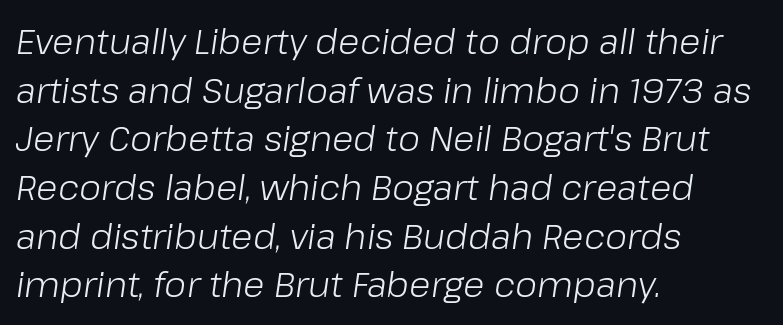
The passage is arranged the way most books set body copy — flush left. Regarding leading, the lines here are spaced in the standard way. The face used here is proportionally spaced, like ordinary book or web type. Lines of text with bare space underneath. Emphasis-style slanted type is in use.
